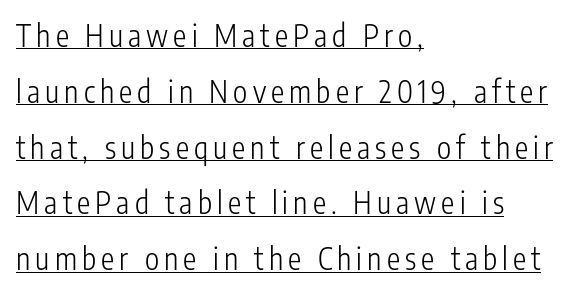
{"serif": "no", "italic": "no", "bold": "no", "weight": "light", "width": "condensed", "stroke_contrast": "low", "x_height": "medium", "monospaced": "no", "underline": "yes", "align": "left", "line_spacing_ratio": 1.86, "glyph_px": 30}
